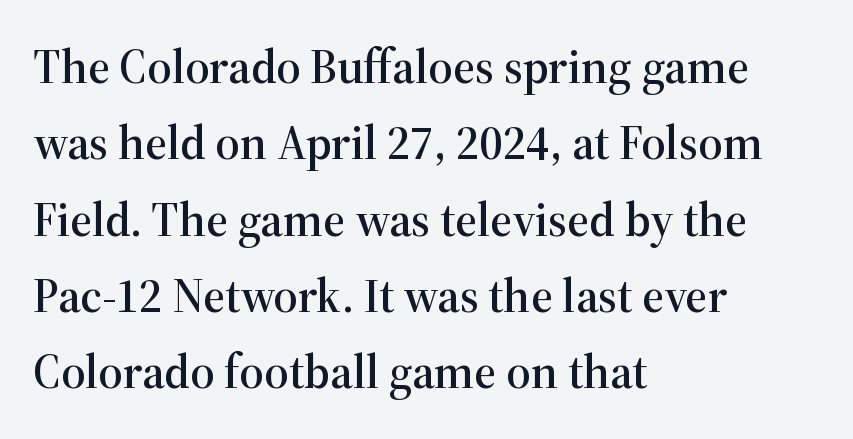
The image shows 48 px serif type, upright; set left-aligned, normal line spacing (1.59x), normal letter spacing, not underlined; high stroke contrast and a medium x-height.
